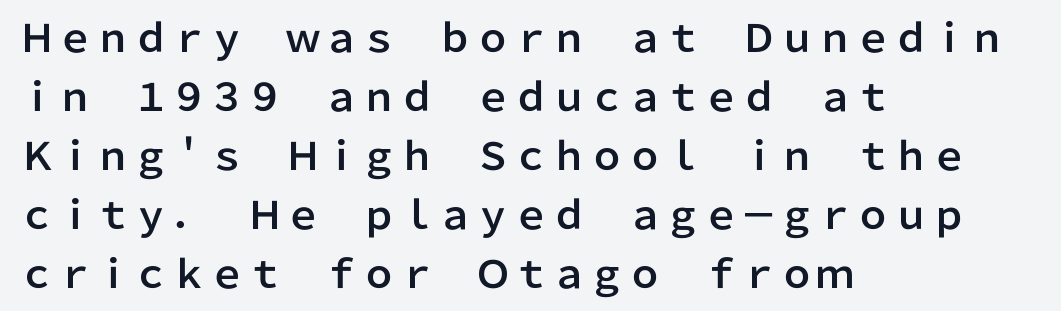
{"serif": "no", "italic": "no", "width": "normal", "stroke_contrast": "low", "x_height": "medium", "monospaced": "no", "underline": "no", "align": "left", "line_spacing": "normal", "line_spacing_ratio": 1.55, "letter_spacing": "normal", "letter_spacing_em": 0.0, "glyph_px": 38}
